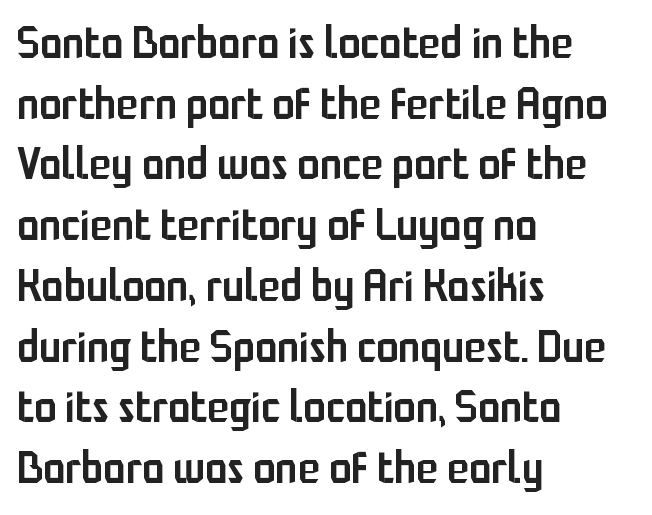
The image shows 45 px semibold, condensed sans-serif type, upright; set left-aligned, normal line spacing (1.35x), normal letter spacing, not underlined; low stroke contrast and a medium x-height.
